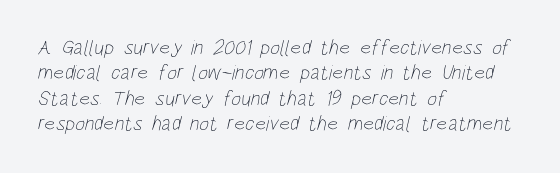
Stem width sits at or under what a default text font uses. Underline: absent. Does extra space separate the letters? No, they use regular spacing. Left-aligned paragraph, ragged on the right.
